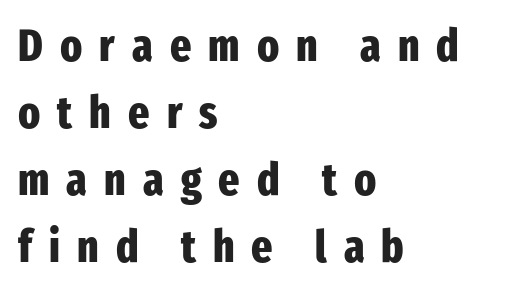
{"serif": "no", "italic": "no", "bold": "yes", "weight": "heavy", "width": "condensed", "stroke_contrast": "low", "x_height": "medium", "monospaced": "no", "underline": "no", "align": "left", "line_spacing": "normal", "line_spacing_ratio": 1.49, "letter_spacing": "wide", "letter_spacing_em": 0.38, "glyph_px": 45}
